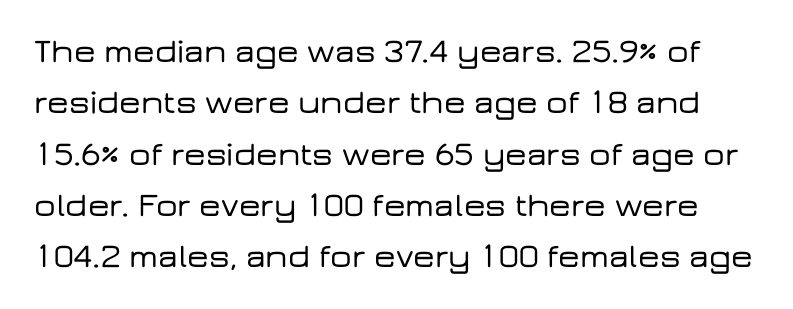
The image shows 34 px wide sans-serif type, upright; set normal line spacing (1.51x), normal letter spacing, not underlined; low stroke contrast and a medium x-height.
